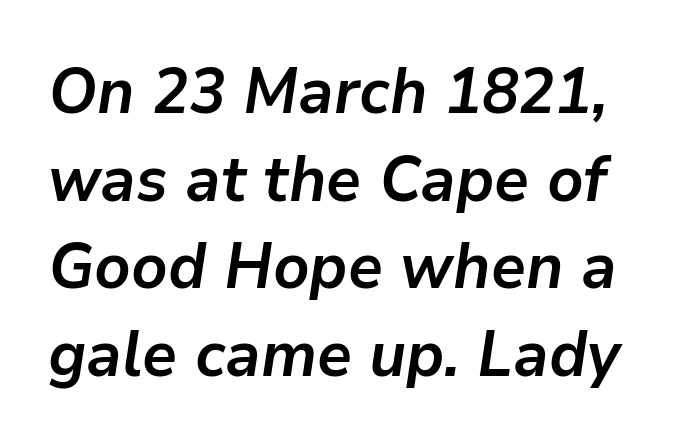
{"italic": "yes", "lean": "right", "slant_degrees": 9, "bold": "yes", "weight": "semibold", "width": "normal", "stroke_contrast": "low", "x_height": "medium", "monospaced": "no", "underline": "no", "line_spacing": "normal", "line_spacing_ratio": 1.37, "letter_spacing": "normal", "letter_spacing_em": 0.0, "glyph_px": 64}
